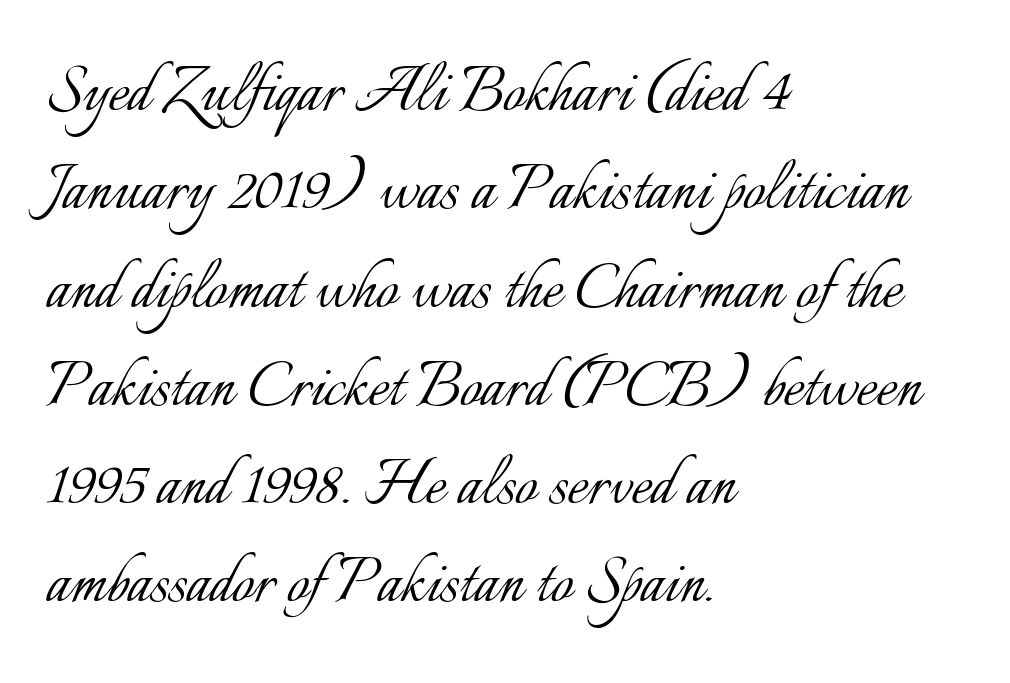
Q: Is the text bold? A: No.
Q: Is the text italic (slanted)? A: Yes.
Q: Is the text underlined? A: No.
Q: How is the paragraph aligned? A: Left-aligned.
Q: Is the spacing between letters normal or unusually wide? A: Normal.
Q: Is the spacing between lines tight, normal or loose? A: Normal.
Q: Width (condensed, normal, or wide)? A: Normal.
Q: Stroke contrast? A: Low.
Q: x-height? A: Small.
Q: Monospaced? A: No.
